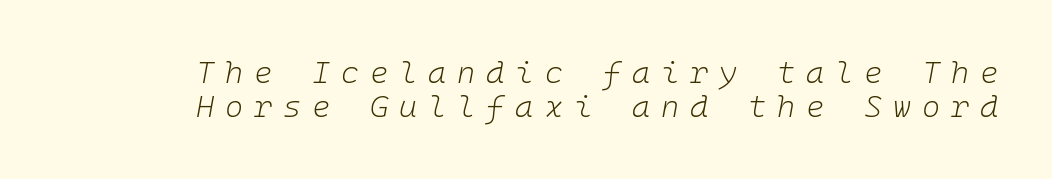
{"italic": "yes", "lean": "right", "slant_degrees": 10, "bold": "no", "weight": "light", "width": "normal", "stroke_contrast": "low", "x_height": "medium", "monospaced": "yes", "underline": "no", "align": "right", "line_spacing": "tight", "line_spacing_ratio": 1.09, "letter_spacing": "wide", "letter_spacing_em": 0.35, "glyph_px": 31}
